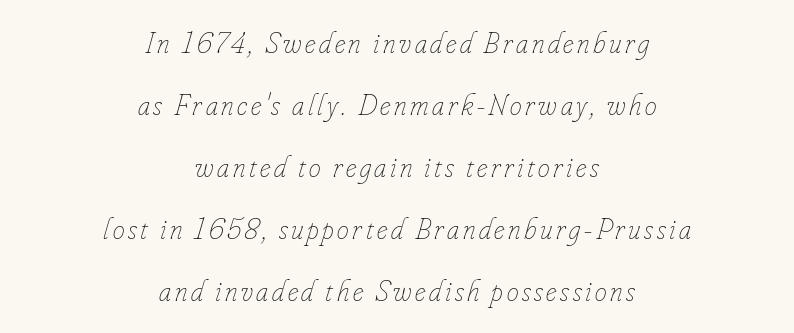
The image shows 30 px thin, condensed type, italic (leaning right); set centered, loose line spacing (2.07x), not underlined; low stroke contrast and a small x-height.
